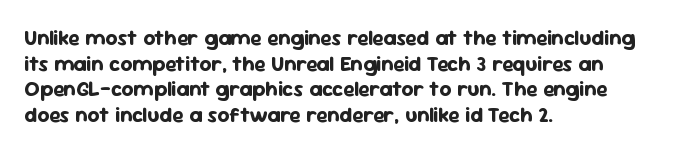
Q: Is the text bold? A: Yes.
Q: Is the text italic (slanted)? A: No, it is upright.
Q: Is the text underlined? A: No.
Q: How is the paragraph aligned? A: Left-aligned.
Q: Is the spacing between letters normal or unusually wide? A: Normal.
